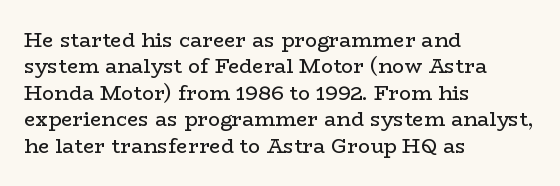
The image shows 20 px text type, upright; set left-aligned, normal line spacing (1.32x), normal letter spacing, not underlined.
